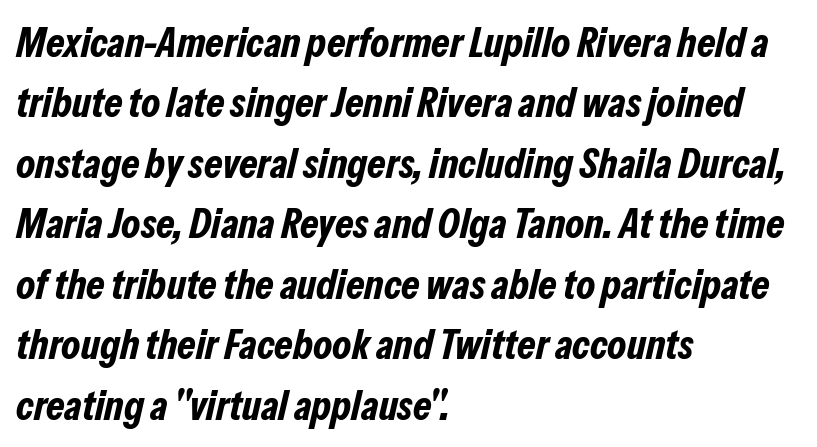
Decoration check: the copy has no underline. The font's italic variant was chosen for this text. Line beginnings align vertically; line endings do not. Heavy-handed strokes throughout: this text is bold. Honestly, the letter spacing is just normal — you wouldn't notice it. The rows are spaced the way most documents space them.
